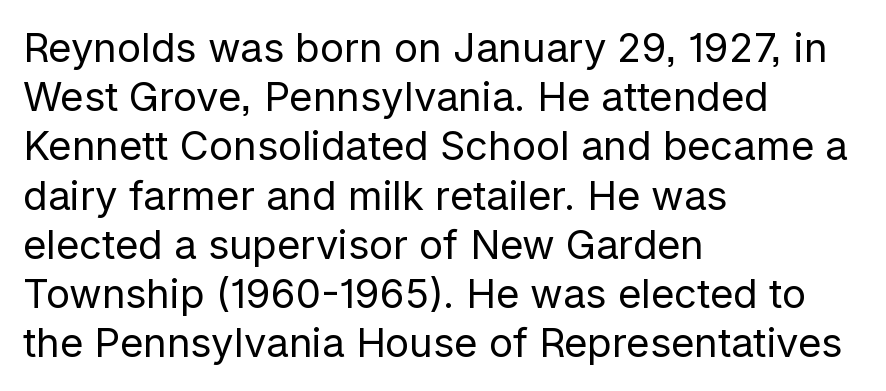
{"serif": "no", "italic": "no", "bold": "no", "weight": "regular", "width": "normal", "stroke_contrast": "low", "x_height": "medium", "monospaced": "no", "underline": "no", "align": "left", "line_spacing_ratio": 1.23, "letter_spacing": "normal", "letter_spacing_em": 0.0, "glyph_px": 40}
